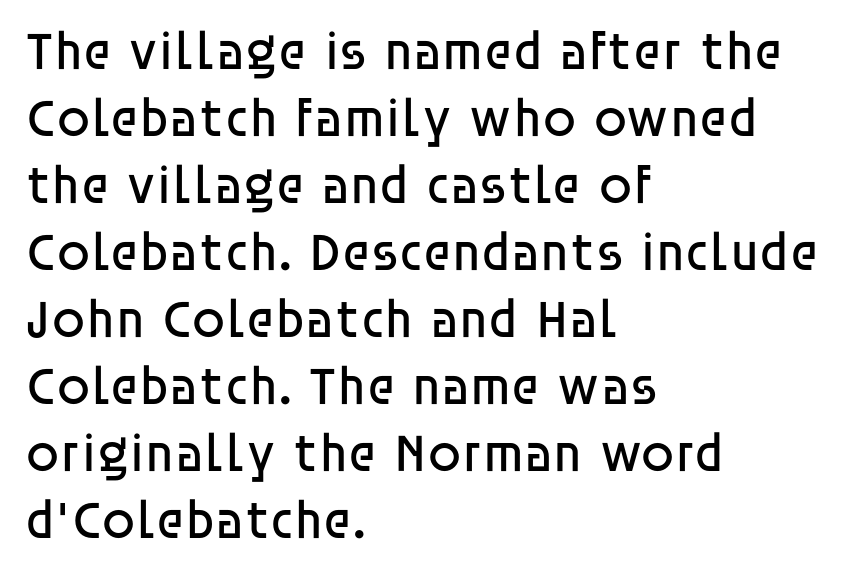
Here the glyphs are tracked normally, forming tight word shapes. What kind of face is this? One without serifs — a sans. A classic flush-left, rag-right setting is used for this passage. Any mark beneath the type? The region is blank.
